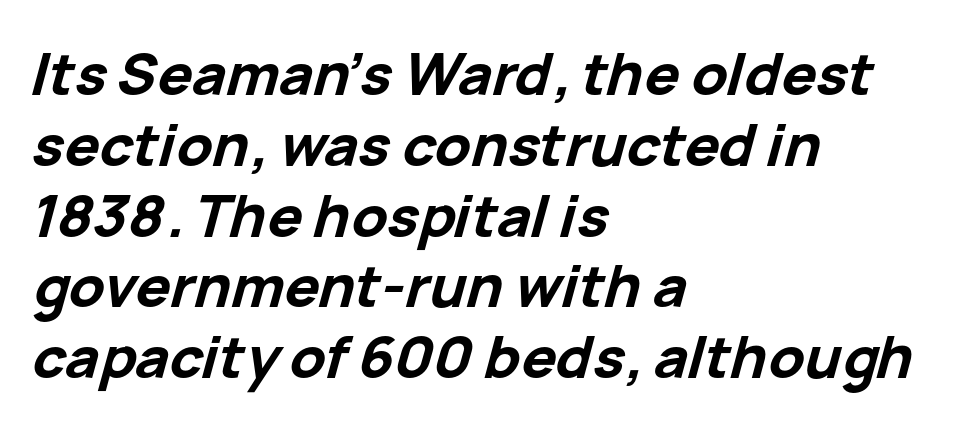
Does the lettering tilt? It does — this is italic. Plenty of ink on the page — the face is bold. Anything drawn beneath the words? Only blank space. Think of a printed novel: that variable character pitch is what you see here. The tracking reads as untouched default to a designer's eye. The ragged edge is on the right, which tells us the setting is flush left.
